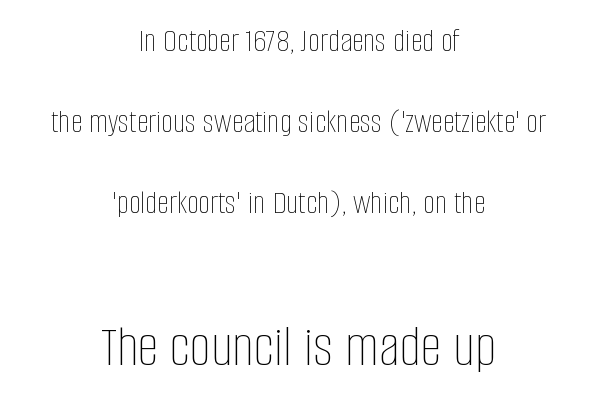
Q: Is the text bold? A: No.
Q: Is the text italic (slanted)? A: No, it is upright.
Q: Is the text underlined? A: No.
Q: How is the paragraph aligned? A: Centered.
Q: Is the spacing between letters normal or unusually wide? A: Normal.
Q: Is the spacing between lines tight, normal or loose? A: Loose.
Q: Which block of text is set in a larger size, the first (top) or the second (bottom)? A: The second (bottom) one.
Q: Width (condensed, normal, or wide)? A: Condensed.
Q: Stroke contrast? A: Low.
Q: x-height? A: Large.
Q: Monospaced? A: No.
